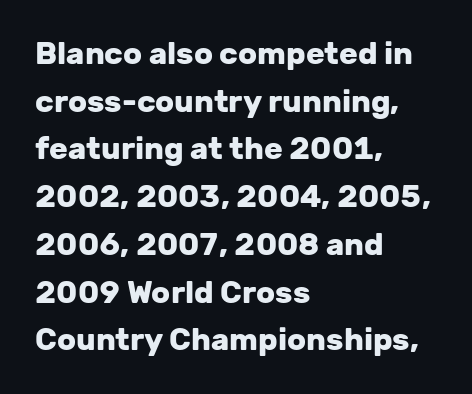
Q: Is the text bold? A: Yes.
Q: Is the text italic (slanted)? A: No, it is upright.
Q: Is the typeface a serif or a sans-serif typeface? A: Sans-serif.
Q: Is the text underlined? A: No.
Q: How is the paragraph aligned? A: Left-aligned.
Q: Is the spacing between letters normal or unusually wide? A: Normal.
Q: Is the spacing between lines tight, normal or loose? A: Normal.
Q: Width (condensed, normal, or wide)? A: Normal.
Q: Stroke contrast? A: Low.
Q: x-height? A: Medium.
Q: Monospaced? A: No.
